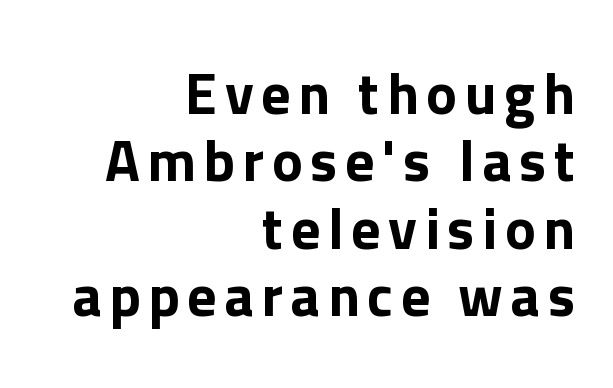
The image shows 58 px sans-serif type, upright; set right-aligned, line spacing 1.16x, not underlined; low stroke contrast and a medium x-height.
